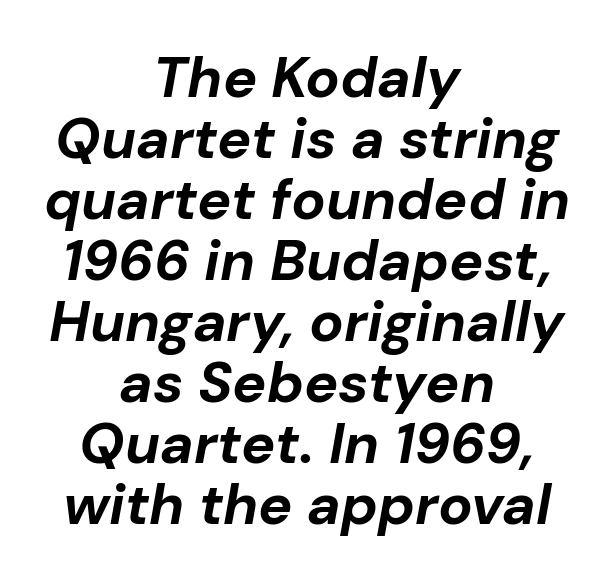
Strokes here are thick enough to call this a true bold. You could not count columns in this text — the font is proportionally spaced. Slant detected: the letters are inclined. Reading down the column, the eye jumps only a short way to each next line. Each word holds together tightly as a unit, with standard inter-letter gaps.
